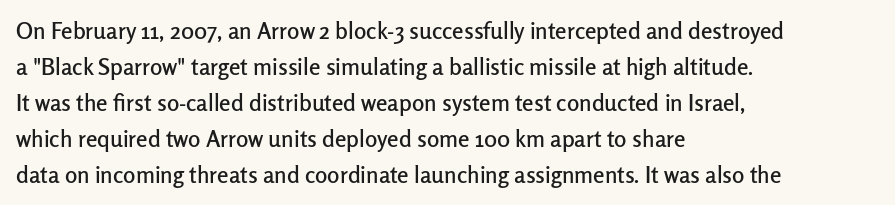
The passage shown has conventional tracking throughout. The axis of the letterforms is exactly vertical. In CSS terms this would be text-align: left. The area under the type is left untouched.
